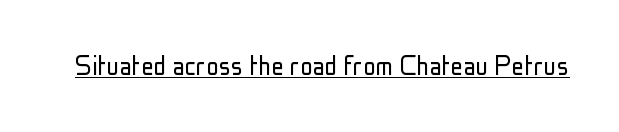
The image shows 31 px light, condensed sans-serif type, upright; set normal letter spacing, underlined; low stroke contrast and a medium x-height.
